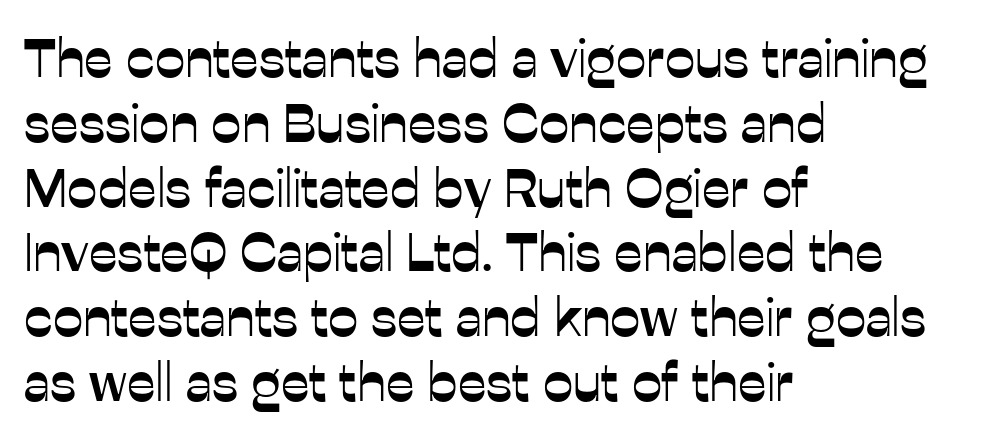
{"serif": "no", "italic": "no", "width": "normal", "stroke_contrast": "low", "x_height": "medium", "monospaced": "no", "underline": "no", "align": "left", "line_spacing_ratio": 1.2, "letter_spacing": "normal", "letter_spacing_em": 0.0, "glyph_px": 54}
